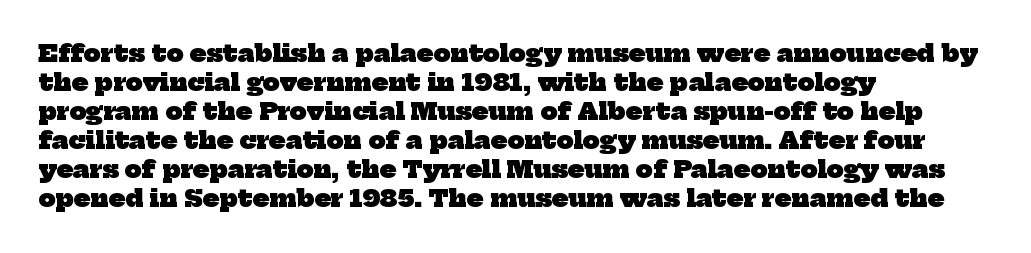
Q: Is the text bold? A: Yes.
Q: Is the text underlined? A: No.
Q: How is the paragraph aligned? A: Left-aligned.
Q: Is the spacing between letters normal or unusually wide? A: Normal.
